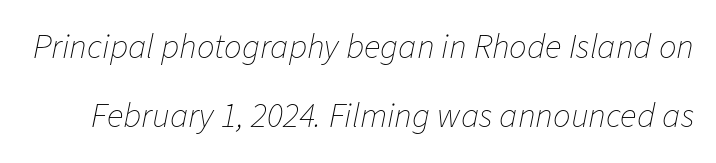
The image shows 35 px thin type, italic (leaning right); set loose line spacing (1.97x), normal letter spacing, not underlined; low stroke contrast and a medium x-height.
